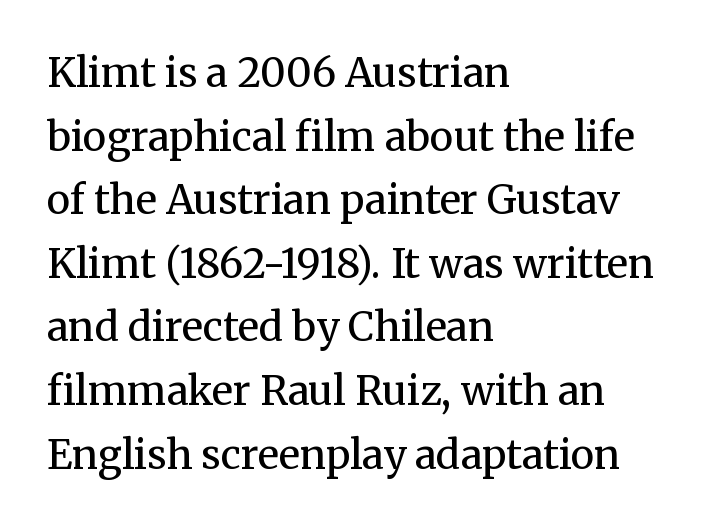
Is this a heavy cut? Hardly; it is regular or lighter. Horizontal alignment here is leftward, the default for most running prose. In terms of leading, this rendering sits right in the middle. The letters advance in unequal steps, a hallmark of proportional type.
